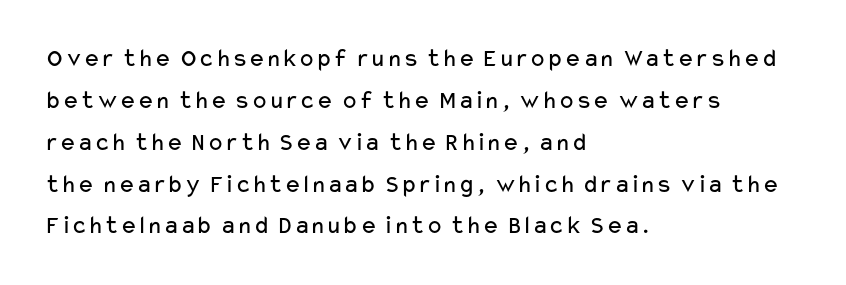
{"italic": "no", "bold": "no", "underline": "no", "align": "left", "line_spacing": "normal", "line_spacing_ratio": 1.61, "letter_spacing": "normal", "letter_spacing_em": 0.0, "glyph_px": 26}
